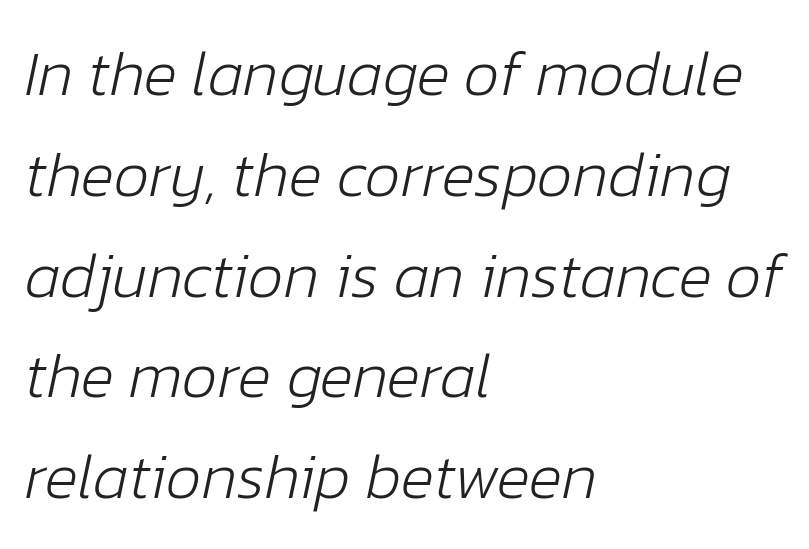
Successive baselines arrive at the customary interval. You could call the tracking neutral — neither tight nor loose. Do the characters align in a grid? No, the font is proportional. The face used here has a pronounced slope to its letters. Stem width sits at or under what a default text font uses.
